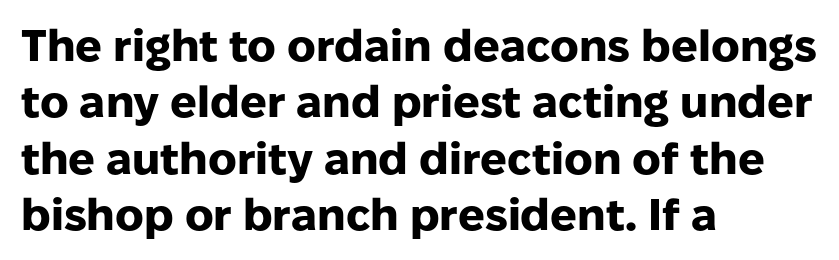
{"serif": "no", "italic": "no", "bold": "yes", "weight": "heavy", "width": "normal", "stroke_contrast": "low", "x_height": "medium", "monospaced": "no", "underline": "no", "align": "left", "line_spacing": "normal", "line_spacing_ratio": 1.28, "letter_spacing": "normal", "letter_spacing_em": 0.0, "glyph_px": 44}
